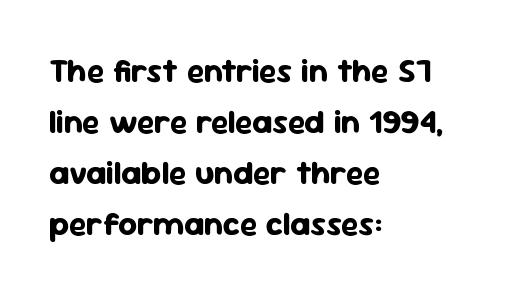
Q: Is the text bold? A: Yes.
Q: Is the text italic (slanted)? A: No, it is upright.
Q: Is the typeface a serif or a sans-serif typeface? A: Sans-serif.
Q: Is the text underlined? A: No.
Q: How is the paragraph aligned? A: Left-aligned.
Q: Is the spacing between letters normal or unusually wide? A: Normal.
Q: Is the spacing between lines tight, normal or loose? A: Normal.
Q: Width (condensed, normal, or wide)? A: Normal.
Q: Stroke contrast? A: Low.
Q: x-height? A: Medium.
Q: Monospaced? A: No.
